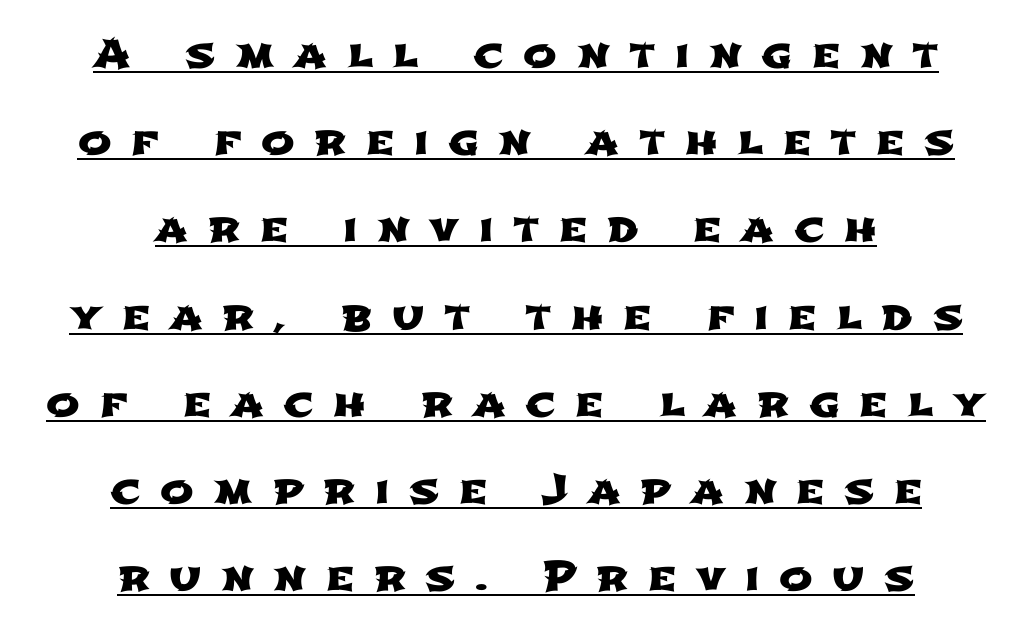
The image shows 40 px wide sans-serif type; set centered, loose line spacing (2.18x), unusually wide letter spacing (+0.49 em), underlined; low stroke contrast and a medium x-height.
